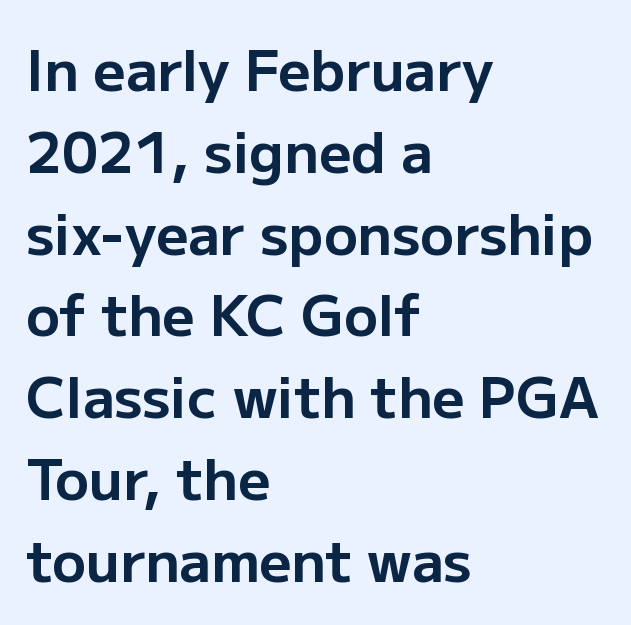
Descender tails drop into unmarked territory. Notice how descenders clear the ascenders below comfortably — that's standard leading. Strokes here are thick enough to call this a true bold. The rag falls on the right side of this text block. Examine the stroke ends and you'll find no serifs. Standard letterfit; no display-style spreading of the glyphs.
